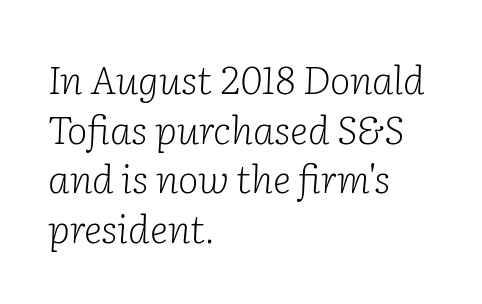
The image shows 39 px light serif type, italic (leaning right); set left-aligned, normal line spacing (1.27x), normal letter spacing, not underlined; low stroke contrast and a medium x-height.
